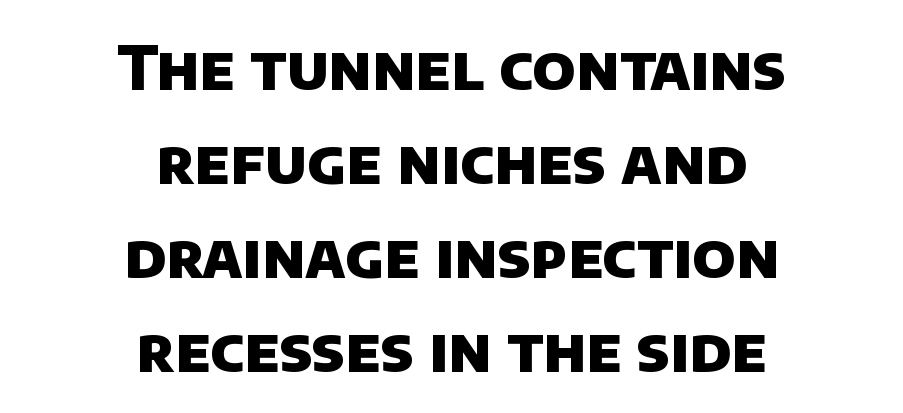
Q: Is the text bold? A: Yes.
Q: Is the typeface a serif or a sans-serif typeface? A: Sans-serif.
Q: Is the text underlined? A: No.
Q: How is the paragraph aligned? A: Centered.
Q: Is the spacing between letters normal or unusually wide? A: Normal.
Q: Is the spacing between lines tight, normal or loose? A: Normal.
Q: Width (condensed, normal, or wide)? A: Normal.
Q: Stroke contrast? A: Low.
Q: x-height? A: Large.
Q: Monospaced? A: No.
